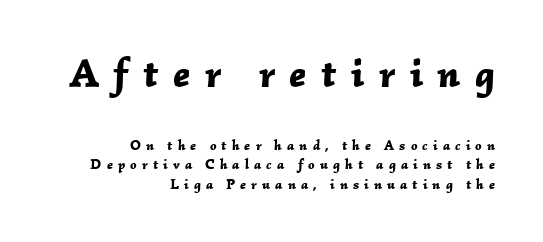
A student would call this right alignment; a typographer would say flush right, rag left. As a designer I'd log this as weight 700, bold. Caption: expanded tracking, letters set apart. Rule under the text: the space is simply empty. Each letter keeps its own natural width here, so spacing adapts to shape. If you drew a line through each stem, it would be angled.
